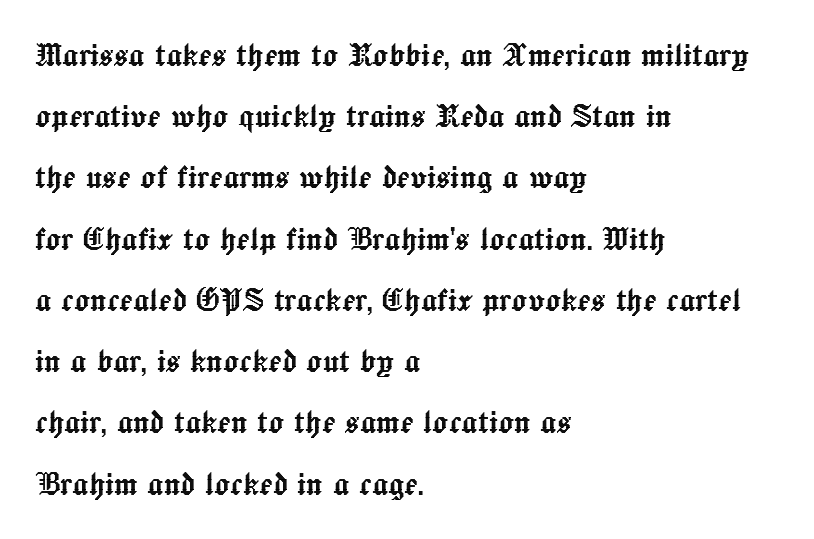
{"italic": "no", "width": "normal", "x_height": "medium", "monospaced": "no", "underline": "no", "align": "left", "line_spacing": "normal", "line_spacing_ratio": 1.57, "letter_spacing": "normal", "letter_spacing_em": 0.0, "glyph_px": 39}
